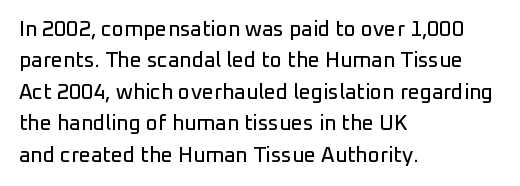
{"italic": "no", "underline": "no", "align": "left", "line_spacing": "normal", "line_spacing_ratio": 1.5, "letter_spacing": "normal", "letter_spacing_em": 0.0, "glyph_px": 21}
